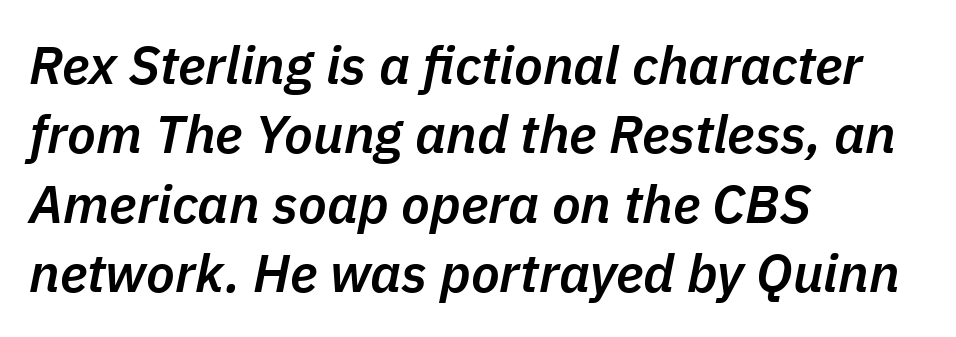
Rows of type keep a routine distance in the vertical direction. No word sits above an underline. An italicized treatment has been applied to the whole sample. Stems and bowls a touch heavier than normal — semibold. Looks like regular typesetting: each glyph gets only the width it needs.
